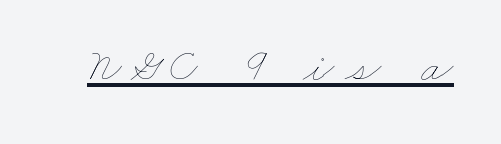
{"bold": "no", "weight": "thin", "width": "wide", "stroke_contrast": "low", "x_height": "small", "monospaced": "no", "underline": "yes", "letter_spacing": "wide", "letter_spacing_em": 0.22, "glyph_px": 47}
